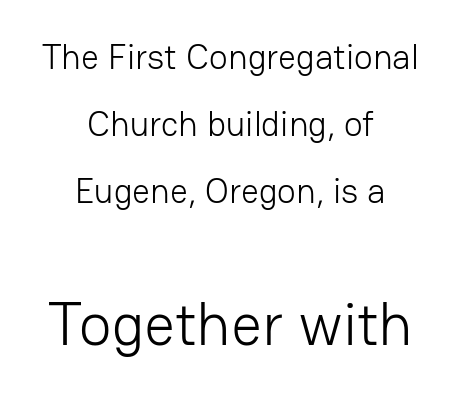
{"serif": "no", "italic": "no", "bold": "no", "weight": "light", "width": "normal", "stroke_contrast": "low", "x_height": "medium", "monospaced": "no", "underline": "no", "align": "center", "line_spacing": "loose", "line_spacing_ratio": 1.92, "letter_spacing": "normal", "letter_spacing_em": 0.0, "larger_block": "second", "size_ratio": 1.74, "glyph_px": 61}
